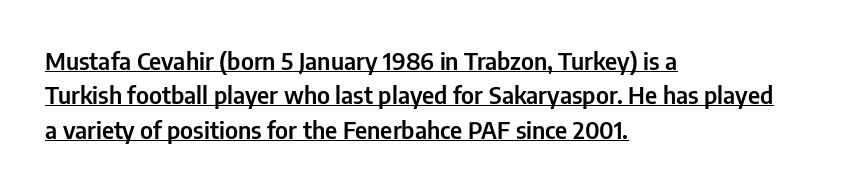
The image shows 24 px text type, upright; set left-aligned, normal line spacing (1.43x), normal letter spacing, underlined.
